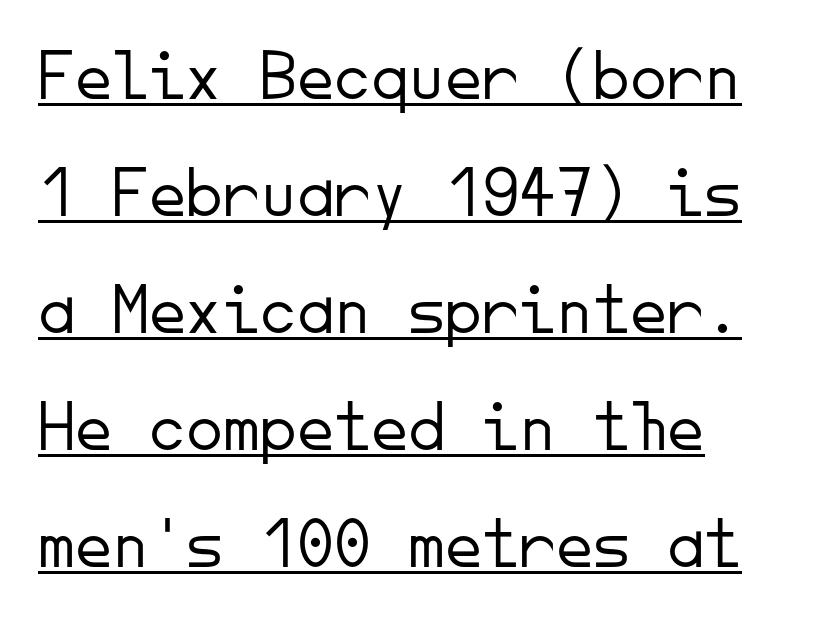
Q: Is the text bold? A: No.
Q: Is the text italic (slanted)? A: No, it is upright.
Q: Is the typeface a serif or a sans-serif typeface? A: Sans-serif.
Q: Is the text underlined? A: Yes.
Q: How is the paragraph aligned? A: Left-aligned.
Q: Is the spacing between letters normal or unusually wide? A: Normal.
Q: Is the spacing between lines tight, normal or loose? A: Normal.
Q: Width (condensed, normal, or wide)? A: Normal.
Q: Stroke contrast? A: Low.
Q: x-height? A: Small.
Q: Monospaced? A: Yes.
